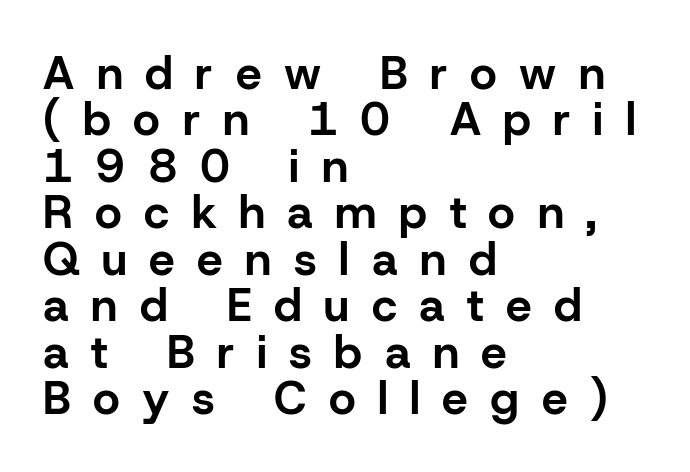
Q: Is the text bold? A: Yes.
Q: Is the text italic (slanted)? A: No, it is upright.
Q: Is the typeface a serif or a sans-serif typeface? A: Sans-serif.
Q: Is the text underlined? A: No.
Q: How is the paragraph aligned? A: Left-aligned.
Q: Is the spacing between letters normal or unusually wide? A: Unusually wide.
Q: Is the spacing between lines tight, normal or loose? A: Tight.
Q: Width (condensed, normal, or wide)? A: Normal.
Q: Stroke contrast? A: Low.
Q: x-height? A: Medium.
Q: Monospaced? A: No.
